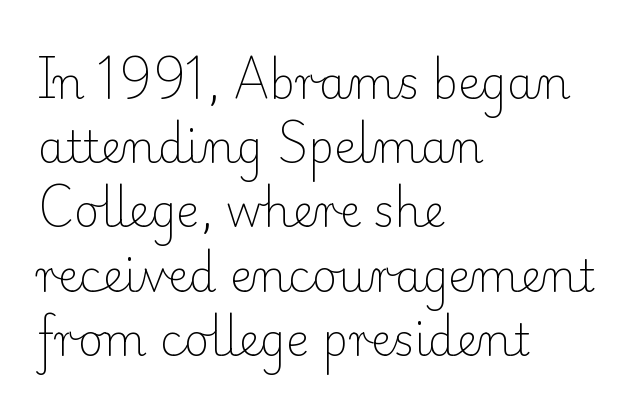
Q: Is the text bold? A: No.
Q: Is the text italic (slanted)? A: No, it is upright.
Q: Is the typeface a serif or a sans-serif typeface? A: Serif.
Q: Is the text underlined? A: No.
Q: How is the paragraph aligned? A: Left-aligned.
Q: Is the spacing between letters normal or unusually wide? A: Normal.
Q: Is the spacing between lines tight, normal or loose? A: Normal.
Q: Width (condensed, normal, or wide)? A: Normal.
Q: Stroke contrast? A: Low.
Q: x-height? A: Small.
Q: Monospaced? A: No.
